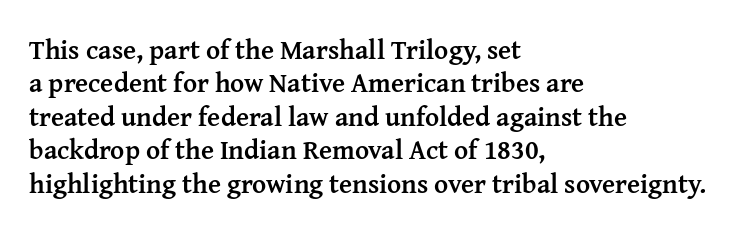
Q: Is the text bold? A: Yes.
Q: Is the text italic (slanted)? A: No, it is upright.
Q: Is the text underlined? A: No.
Q: How is the paragraph aligned? A: Left-aligned.
Q: Is the spacing between letters normal or unusually wide? A: Normal.
